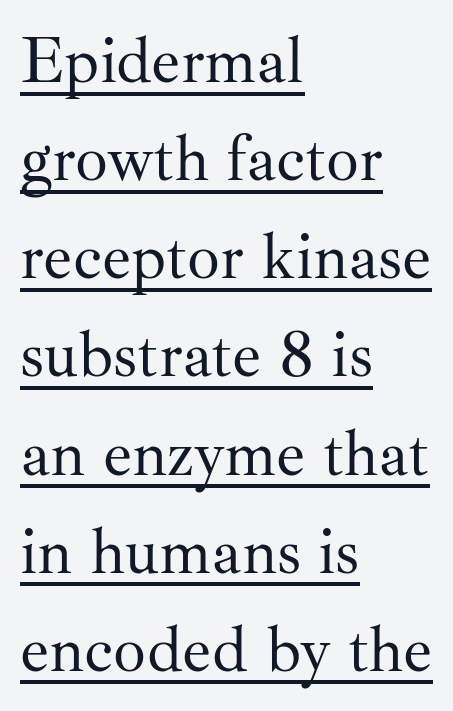
{"serif": "yes", "italic": "no", "bold": "no", "weight": "regular", "width": "normal", "stroke_contrast": "medium", "x_height": "small", "monospaced": "no", "underline": "yes", "align": "left", "line_spacing": "normal", "line_spacing_ratio": 1.51, "letter_spacing": "normal", "letter_spacing_em": 0.0, "glyph_px": 65}
